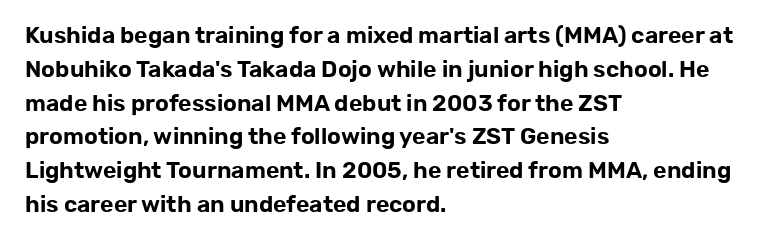
Q: Is the text italic (slanted)? A: No, it is upright.
Q: Is the text underlined? A: No.
Q: How is the paragraph aligned? A: Left-aligned.
Q: Is the spacing between letters normal or unusually wide? A: Normal.
Q: Is the spacing between lines tight, normal or loose? A: Normal.
